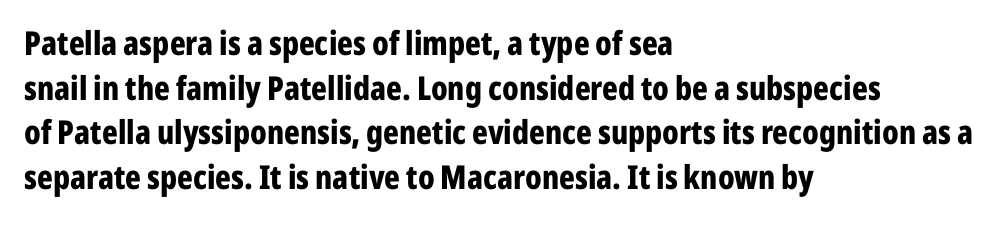
Q: Is the text bold? A: Yes.
Q: Is the text italic (slanted)? A: No, it is upright.
Q: Is the typeface a serif or a sans-serif typeface? A: Sans-serif.
Q: Is the text underlined? A: No.
Q: How is the paragraph aligned? A: Left-aligned.
Q: Is the spacing between letters normal or unusually wide? A: Normal.
Q: Is the spacing between lines tight, normal or loose? A: Normal.
Q: Width (condensed, normal, or wide)? A: Condensed.
Q: Stroke contrast? A: Low.
Q: x-height? A: Medium.
Q: Monospaced? A: No.
